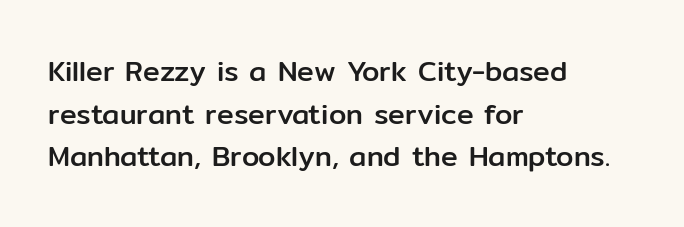
{"serif": "no", "italic": "no", "width": "normal", "stroke_contrast": "low", "x_height": "medium", "monospaced": "no", "underline": "no", "align": "left", "line_spacing": "normal", "line_spacing_ratio": 1.52, "letter_spacing": "normal", "letter_spacing_em": 0.0, "glyph_px": 28}
